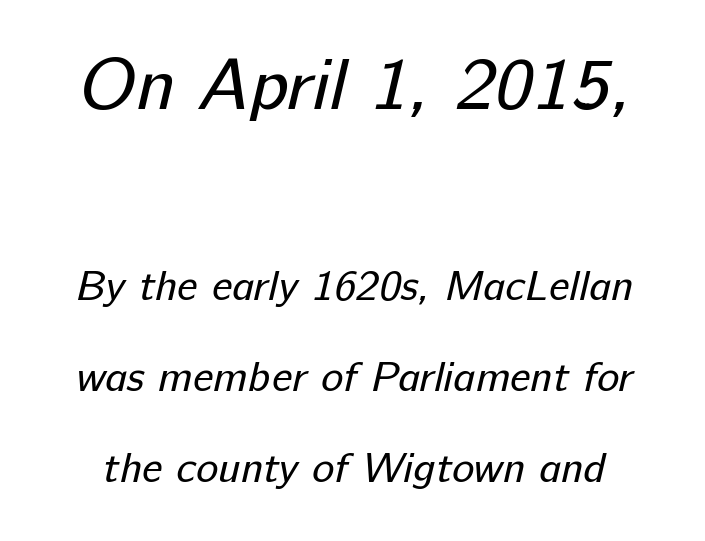
Q: Is the text bold? A: No.
Q: Is the typeface a serif or a sans-serif typeface? A: Sans-serif.
Q: Is the text underlined? A: No.
Q: Is the spacing between letters normal or unusually wide? A: Normal.
Q: Is the spacing between lines tight, normal or loose? A: Loose.
Q: Which block of text is set in a larger size, the first (top) or the second (bottom)? A: The first (top) one.
Q: Width (condensed, normal, or wide)? A: Normal.
Q: Stroke contrast? A: Low.
Q: x-height? A: Medium.
Q: Monospaced? A: No.
